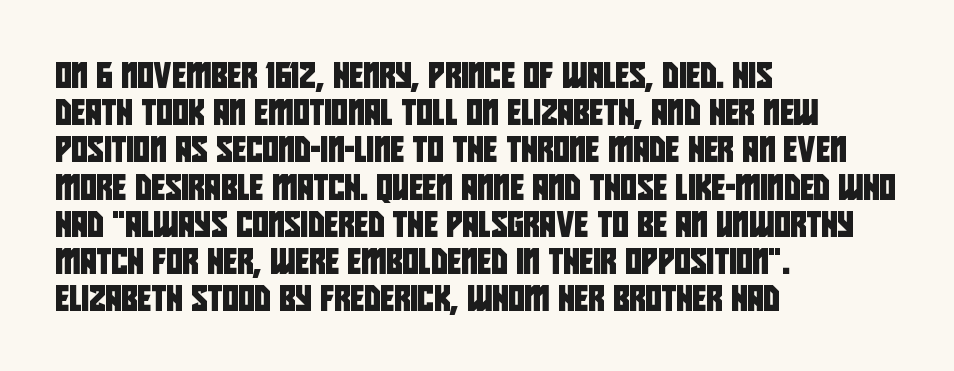
{"underline": "no", "align": "left", "line_spacing": "normal", "line_spacing_ratio": 1.49, "letter_spacing": "normal", "letter_spacing_em": 0.0, "glyph_px": 25}
